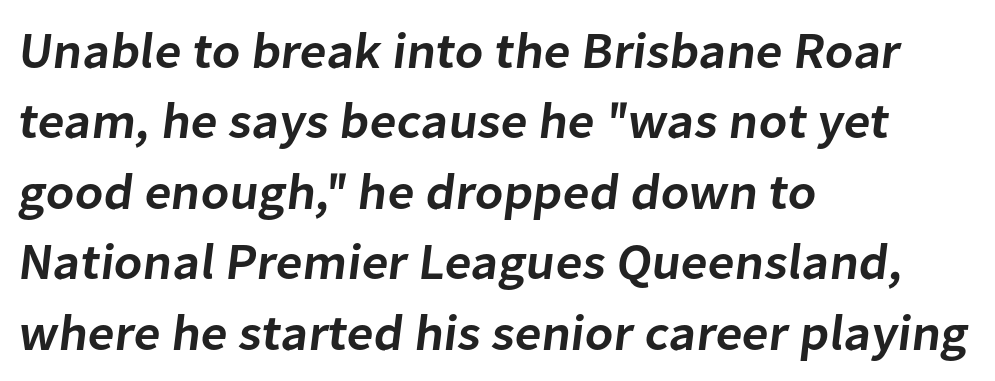
The image shows 51 px semibold sans-serif type; set left-aligned, normal line spacing (1.38x), normal letter spacing, not underlined; low stroke contrast and a medium x-height.
